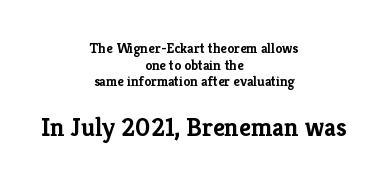
{"italic": "no", "bold": "yes", "underline": "no", "align": "center", "line_spacing_ratio": 1.19, "letter_spacing": "normal", "letter_spacing_em": 0.0, "larger_block": "second", "size_ratio": 1.86, "glyph_px": 26}
